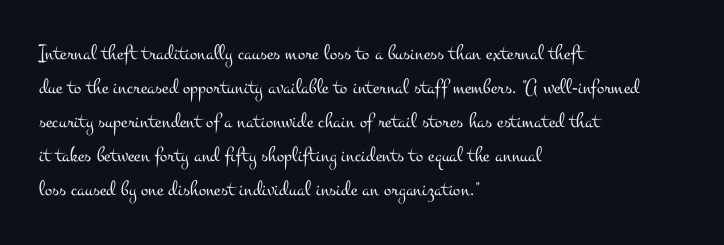
Caption: multi-line text, flush left, ragged right. Beneath every word, the page is bare. Weight: not bold — regular or lighter. Nobody touched the tracking dial on this one. Vertically, the passage feels balanced, rows spaced as you'd expect.
